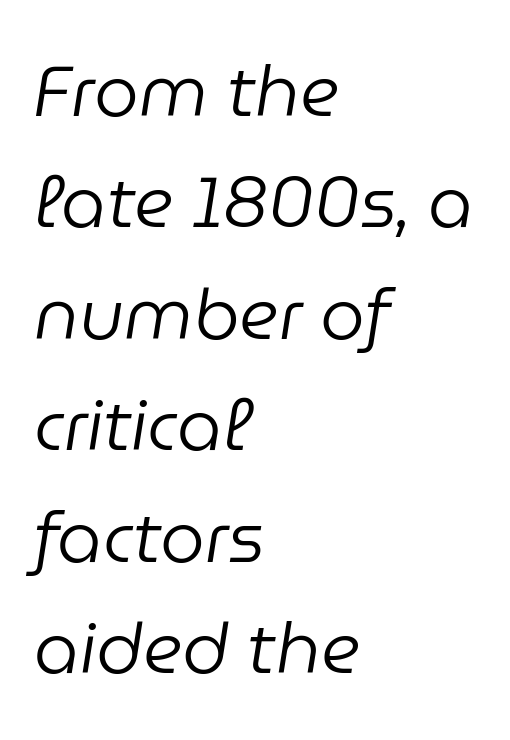
The image shows 71 px regular-weight type, italic (leaning right); set left-aligned, normal line spacing (1.57x), normal letter spacing, not underlined; low stroke contrast and a medium x-height.
